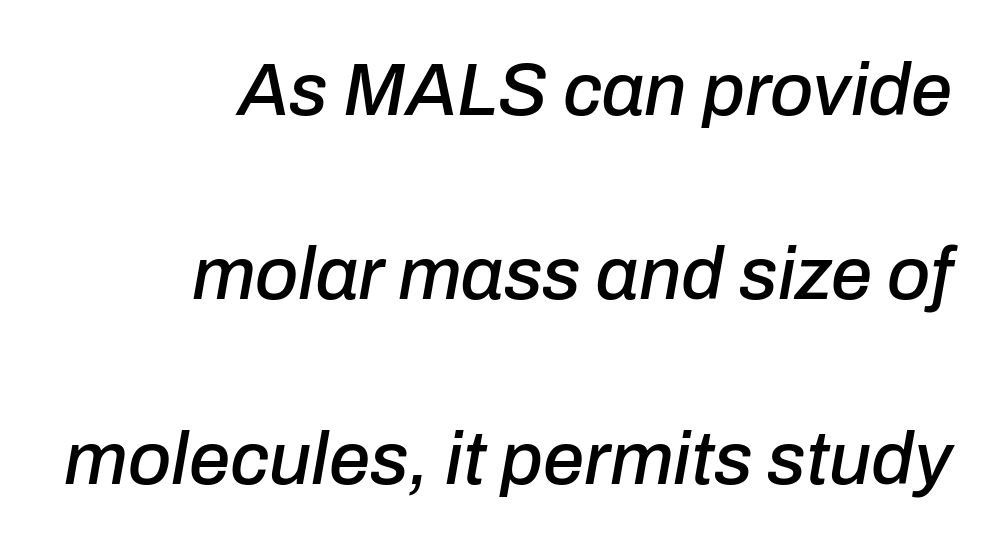
The image shows 74 px text type, italic (leaning right); set right-aligned, loose line spacing (2.49x), normal letter spacing, not underlined; low stroke contrast and a medium x-height.
